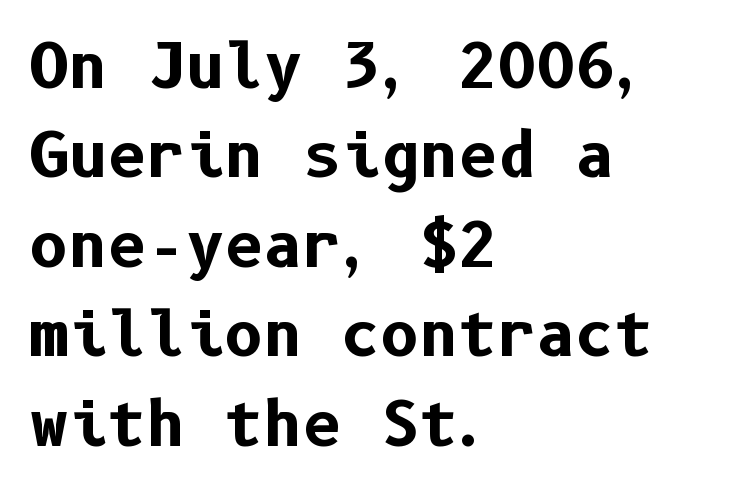
The designer went with a sans here, leaving each stem footless. Glance below the letters and you will spot only blank space. Words appear dense and cohesive because spacing is normal. The setting favours the left margin, as ordinary paragraphs usually do. When letters stand straight like this, we call the style roman or upright.
